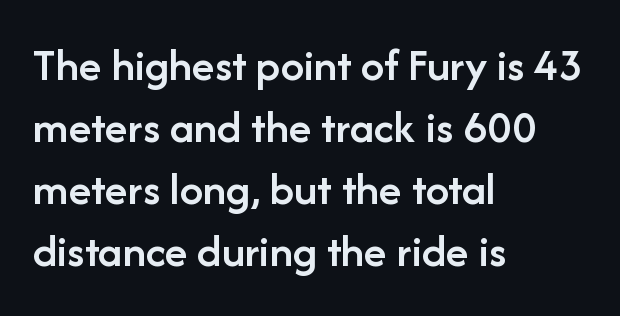
{"serif": "no", "italic": "no", "bold": "semi", "weight": "semibold", "width": "normal", "stroke_contrast": "low", "x_height": "medium", "monospaced": "no", "underline": "no", "align": "left", "line_spacing": "normal", "line_spacing_ratio": 1.32, "letter_spacing": "normal", "letter_spacing_em": 0.0, "glyph_px": 47}
